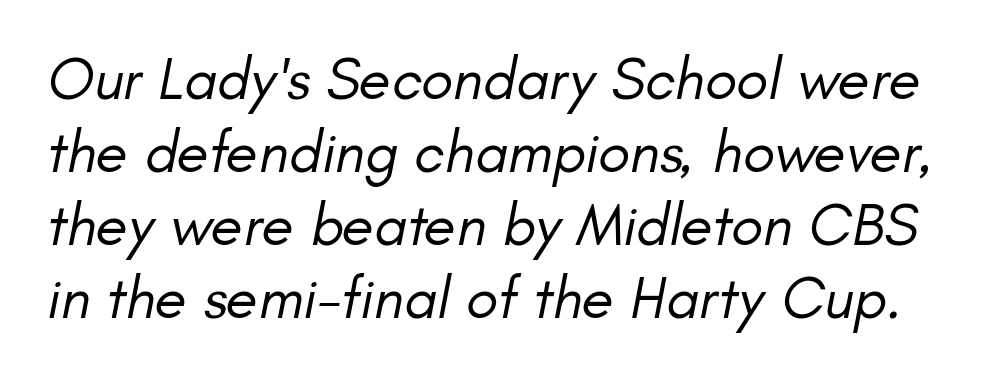
The image shows 59 px regular-weight type, italic (leaning right); set line spacing 1.24x, normal letter spacing, not underlined; low stroke contrast and a small x-height.
